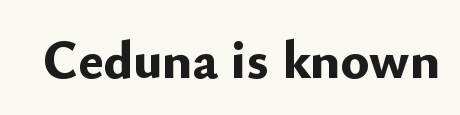
Q: Is the text bold? A: Yes.
Q: Is the text italic (slanted)? A: No, it is upright.
Q: Is the typeface a serif or a sans-serif typeface? A: Sans-serif.
Q: Is the text underlined? A: No.
Q: Is the spacing between letters normal or unusually wide? A: Normal.
Q: Width (condensed, normal, or wide)? A: Normal.
Q: Stroke contrast? A: Low.
Q: x-height? A: Small.
Q: Monospaced? A: No.
